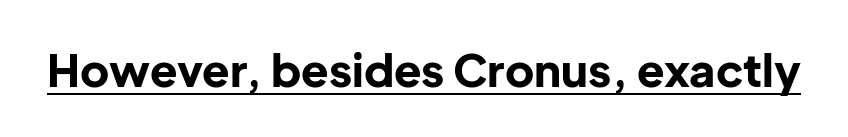
The image shows 45 px bold sans-serif type, upright; set normal letter spacing, underlined; low stroke contrast and a medium x-height.
